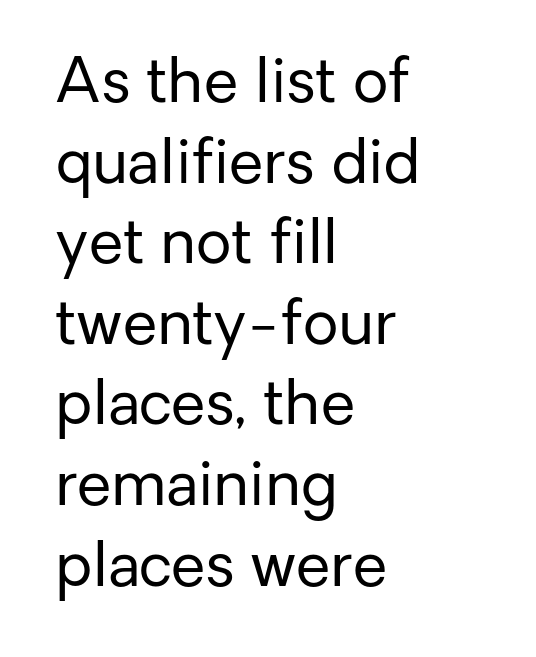
Q: Is the text bold? A: No.
Q: Is the text italic (slanted)? A: No, it is upright.
Q: Is the typeface a serif or a sans-serif typeface? A: Sans-serif.
Q: Is the text underlined? A: No.
Q: How is the paragraph aligned? A: Left-aligned.
Q: Is the spacing between letters normal or unusually wide? A: Normal.
Q: Is the spacing between lines tight, normal or loose? A: Normal.
Q: Width (condensed, normal, or wide)? A: Normal.
Q: Stroke contrast? A: Low.
Q: x-height? A: Medium.
Q: Monospaced? A: No.
